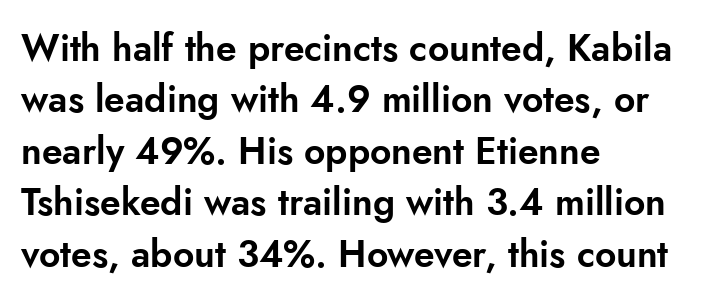
The image shows 37 px sans-serif type, upright; set left-aligned, normal line spacing (1.39x), normal letter spacing, not underlined; low stroke contrast and a small x-height.
